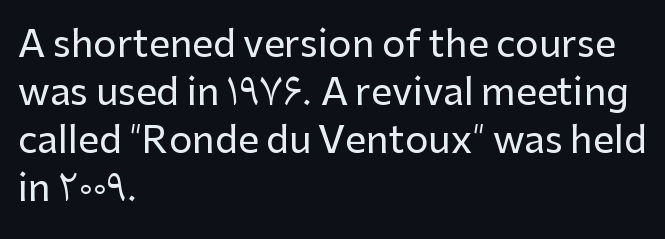
{"serif": "no", "italic": "no", "width": "normal", "stroke_contrast": "low", "x_height": "medium", "monospaced": "no", "underline": "no", "align": "left", "line_spacing": "normal", "line_spacing_ratio": 1.3, "letter_spacing": "normal", "letter_spacing_em": 0.0, "glyph_px": 37}
